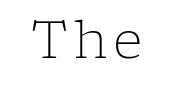
The image shows 52 px light serif type, upright; set not underlined; low stroke contrast and a medium x-height.
